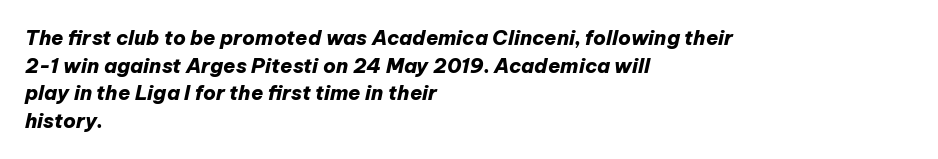
{"italic": "yes", "lean": "right", "slant_degrees": 12, "bold": "yes", "underline": "no", "align": "left", "line_spacing": "normal", "line_spacing_ratio": 1.38, "letter_spacing": "normal", "letter_spacing_em": 0.0, "glyph_px": 20}
